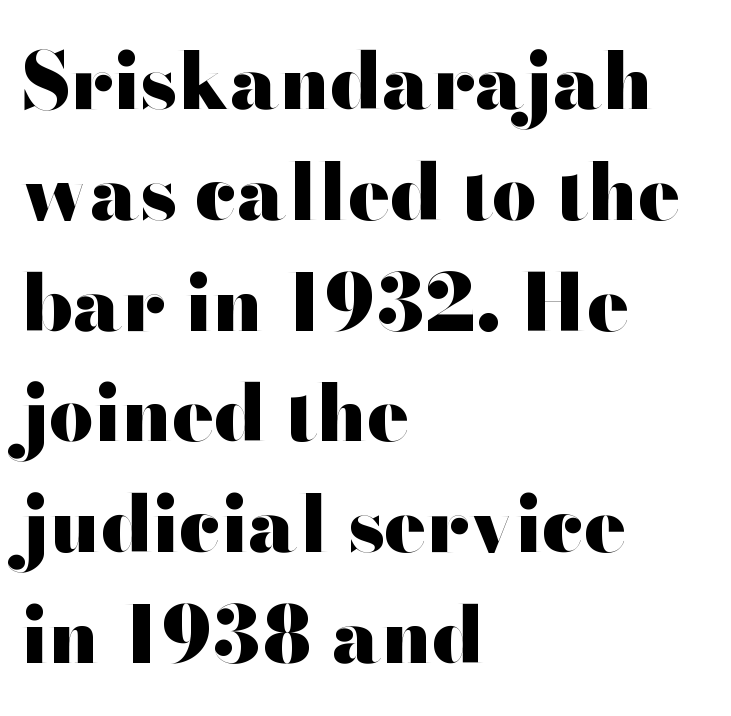
The rendering keeps characters at their native spacing. Varying glyph widths throughout — classic text-font behaviour. Underline: absent. The rag falls on the right side of this text block. Heft: maximum for text — a bold. No italicization has been applied; the sample stays upright.
